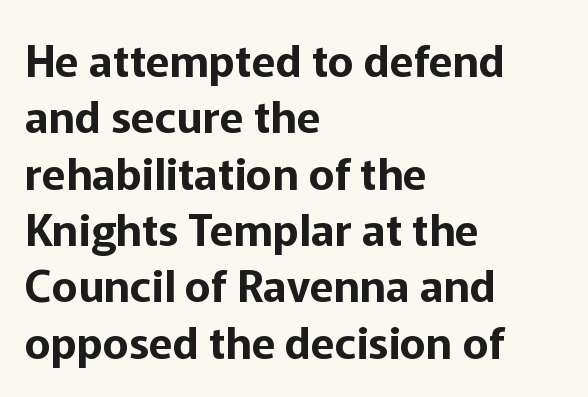
The image shows 44 px sans-serif type, upright; set left-aligned, normal line spacing (1.28x), normal letter spacing, not underlined; low stroke contrast and a medium x-height.
